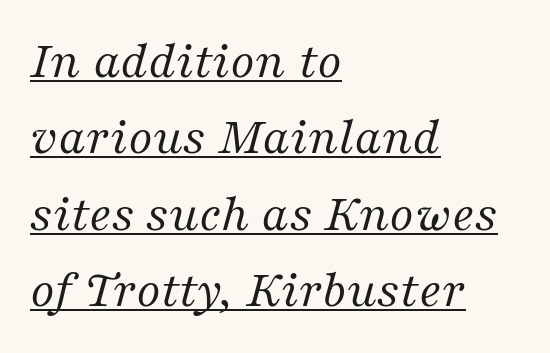
{"serif": "yes", "italic": "yes", "lean": "right", "slant_degrees": 16, "bold": "no", "weight": "regular", "width": "normal", "stroke_contrast": "medium", "x_height": "medium", "monospaced": "no", "underline": "yes", "align": "left", "line_spacing": "normal", "line_spacing_ratio": 1.44, "letter_spacing": "normal", "letter_spacing_em": 0.0, "glyph_px": 53}
